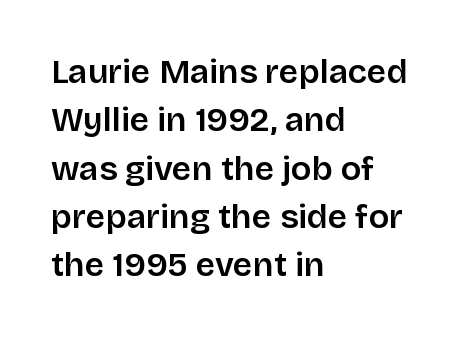
{"serif": "no", "italic": "no", "width": "normal", "stroke_contrast": "low", "x_height": "large", "monospaced": "no", "underline": "no", "align": "left", "line_spacing": "normal", "line_spacing_ratio": 1.42, "letter_spacing": "normal", "letter_spacing_em": 0.0, "glyph_px": 34}
